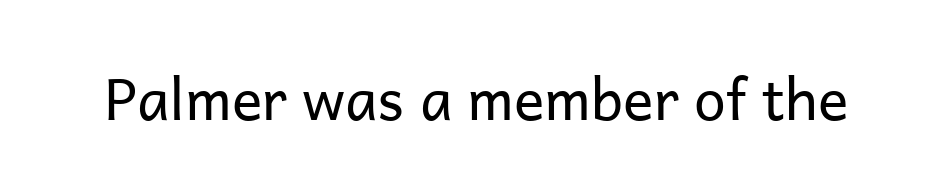
{"serif": "no", "italic": "no", "bold": "no", "weight": "regular", "width": "normal", "stroke_contrast": "low", "x_height": "medium", "monospaced": "no", "underline": "no", "letter_spacing": "normal", "letter_spacing_em": 0.0, "glyph_px": 57}
